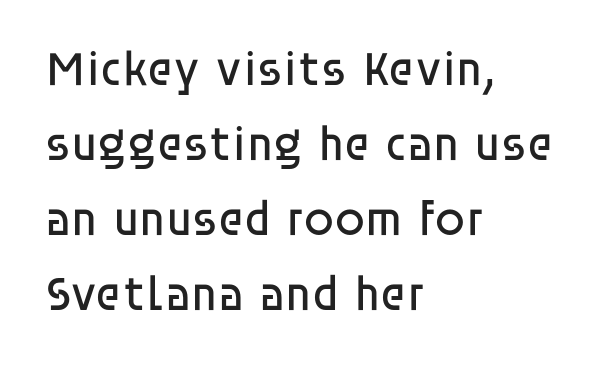
{"serif": "no", "italic": "no", "bold": "no", "weight": "regular", "width": "normal", "stroke_contrast": "low", "x_height": "large", "monospaced": "no", "underline": "no", "align": "left", "line_spacing": "normal", "line_spacing_ratio": 1.53, "letter_spacing": "normal", "letter_spacing_em": 0.0, "glyph_px": 49}
